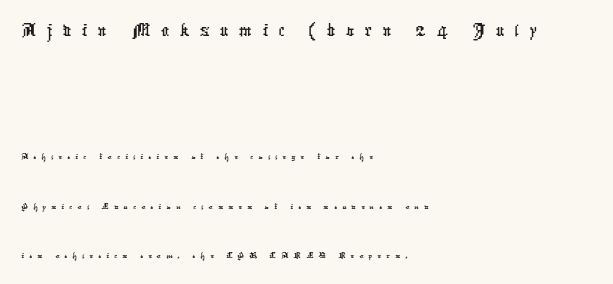
Q: Is the typeface a serif or a sans-serif typeface? A: Sans-serif.
Q: Is the text underlined? A: No.
Q: How is the paragraph aligned? A: Left-aligned.
Q: Is the spacing between letters normal or unusually wide? A: Unusually wide.
Q: Is the spacing between lines tight, normal or loose? A: Loose.
Q: Which block of text is set in a larger size, the first (top) or the second (bottom)? A: The first (top) one.
Q: Width (condensed, normal, or wide)? A: Condensed.
Q: Stroke contrast? A: Low.
Q: x-height? A: Medium.
Q: Monospaced? A: No.
